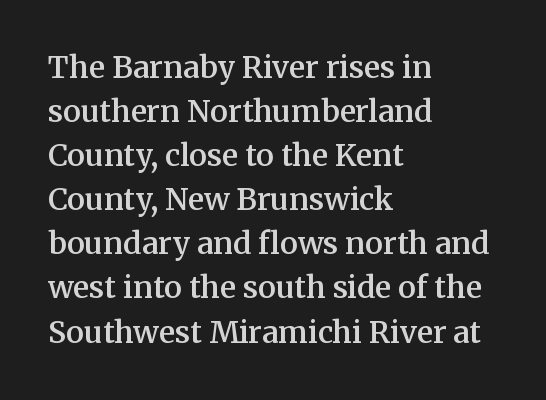
The image shows 30 px semibold serif type, upright; set left-aligned, normal line spacing (1.47x), normal letter spacing, not underlined; medium stroke contrast and a medium x-height.
